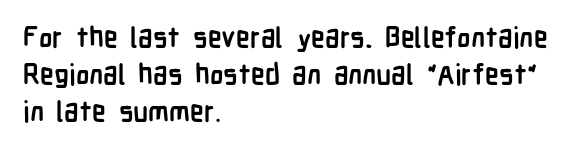
The image shows 28 px semibold, condensed sans-serif type, upright; set left-aligned, normal line spacing (1.32x), normal letter spacing, not underlined; low stroke contrast and a medium x-height.
